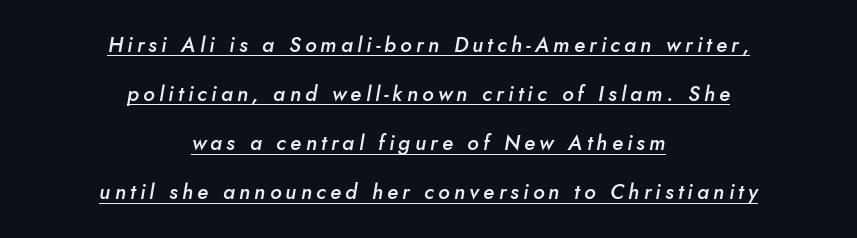
The image shows 21 px text type, italic (leaning right); set centered, loose line spacing (2.34x), unusually wide letter spacing (+0.2 em), underlined.
